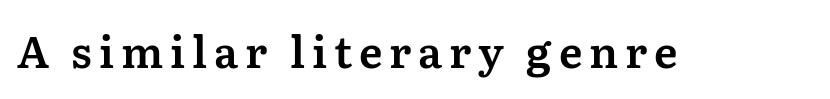
The image shows 43 px serif type, upright; set not underlined; medium stroke contrast and a medium x-height.
